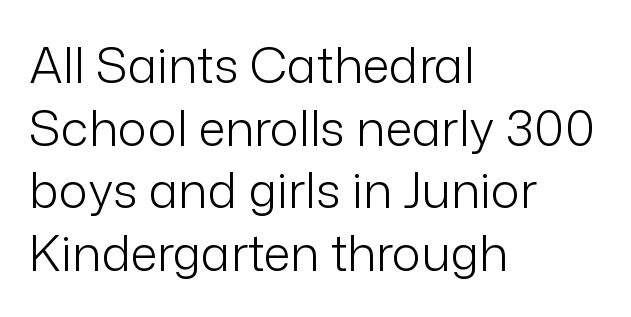
Q: Is the text bold? A: No.
Q: Is the text italic (slanted)? A: No, it is upright.
Q: Is the typeface a serif or a sans-serif typeface? A: Sans-serif.
Q: Is the text underlined? A: No.
Q: How is the paragraph aligned? A: Left-aligned.
Q: Is the spacing between letters normal or unusually wide? A: Normal.
Q: Is the spacing between lines tight, normal or loose? A: Normal.
Q: Width (condensed, normal, or wide)? A: Normal.
Q: Stroke contrast? A: Low.
Q: x-height? A: Medium.
Q: Monospaced? A: No.
